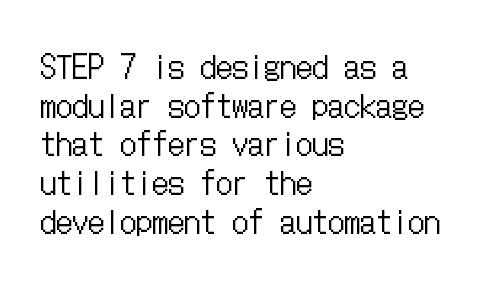
One-word summary of the alignment: left. Weight: regular or lighter. The zone under the glyphs is completely vacant. The face used here is rendered with its standard letterfit. If you drew a line through each stem, it would be perfectly vertical.
